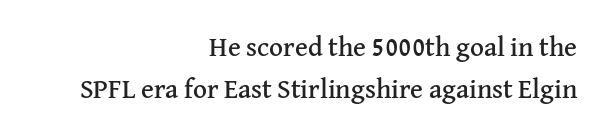
A flush-right, rag-left setting is used for this passage. The gap between lines stays unmarked. Tracking value appears to be zero — textbook default spacing. The space between consecutive lines is moderate. You can tell it's not italic because the verticals are truly vertical.
